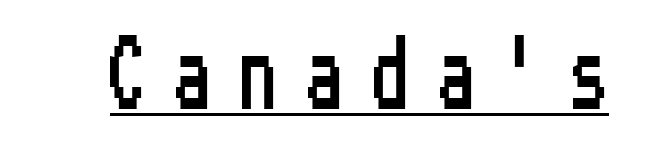
The image shows 71 px condensed sans-serif type, upright; set unusually wide letter spacing (+0.43 em), underlined; low stroke contrast and a medium x-height.
